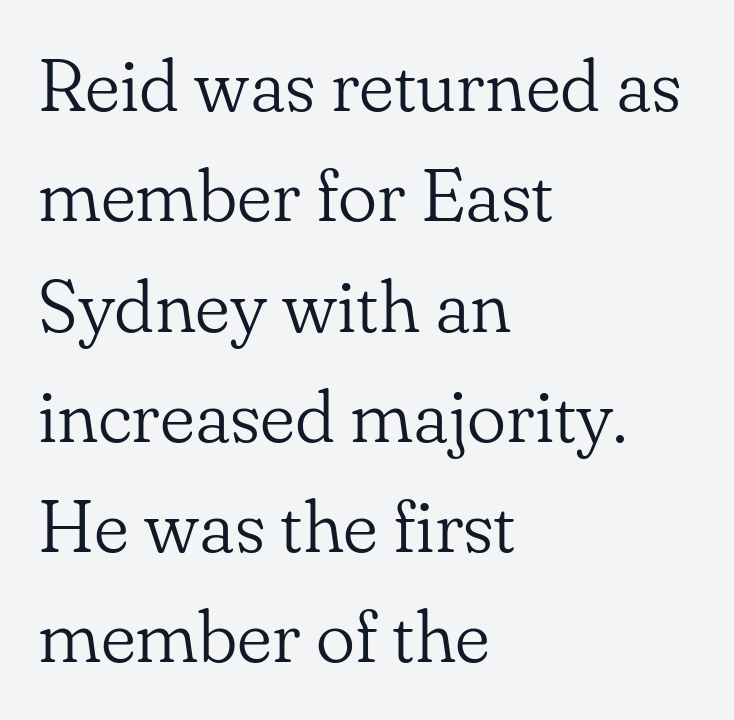
The image shows 74 px light serif type, upright; set left-aligned, normal line spacing (1.49x), normal letter spacing, not underlined; low stroke contrast and a small x-height.
